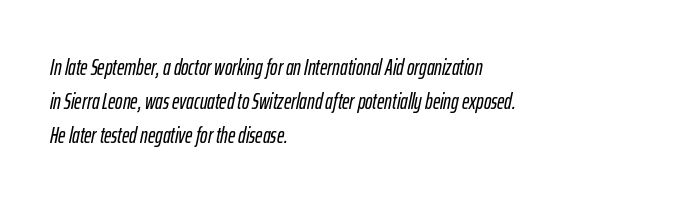
The image shows 22 px text type, italic (leaning right); set left-aligned, normal line spacing (1.54x), normal letter spacing, not underlined.
